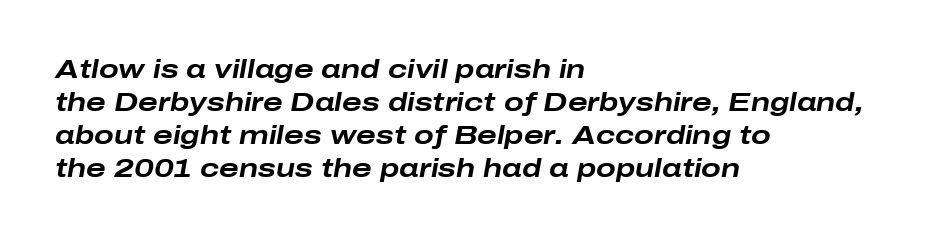
{"italic": "yes", "lean": "right", "slant_degrees": 10, "bold": "yes", "underline": "no", "align": "left", "line_spacing": "normal", "line_spacing_ratio": 1.27, "letter_spacing": "normal", "letter_spacing_em": 0.0, "glyph_px": 26}
